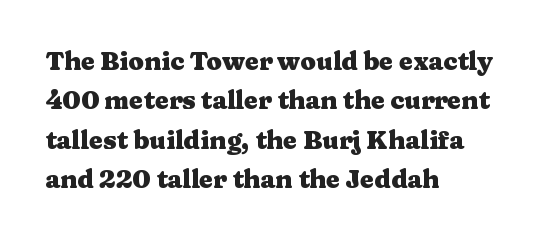
Q: Is the text bold? A: Yes.
Q: Is the text italic (slanted)? A: No, it is upright.
Q: Is the text underlined? A: No.
Q: How is the paragraph aligned? A: Left-aligned.
Q: Is the spacing between letters normal or unusually wide? A: Normal.
Q: Is the spacing between lines tight, normal or loose? A: Normal.
